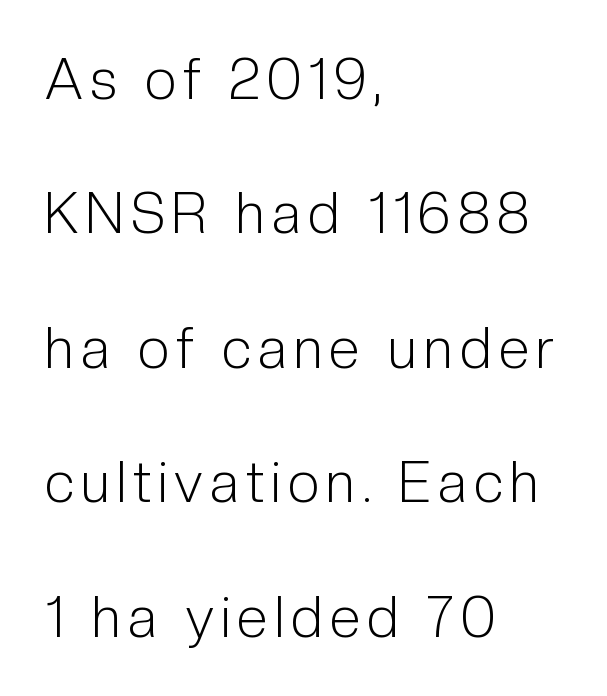
The image shows 56 px light, condensed sans-serif type, upright; set left-aligned, loose line spacing (2.4x), not underlined; low stroke contrast and a medium x-height.
